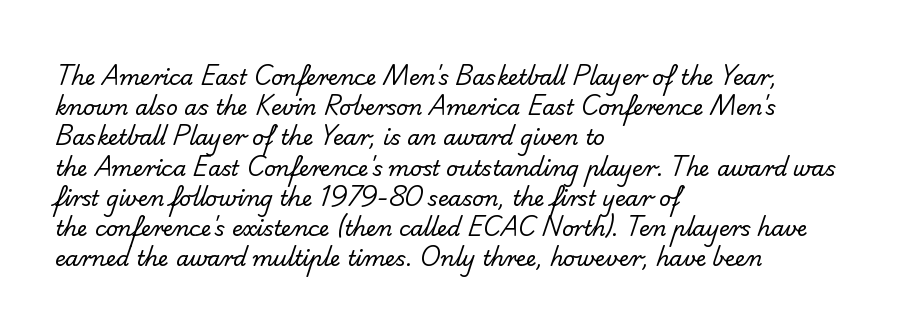
Q: Is the text bold? A: No.
Q: Is the text underlined? A: No.
Q: How is the paragraph aligned? A: Left-aligned.
Q: Is the spacing between letters normal or unusually wide? A: Normal.
Q: Is the spacing between lines tight, normal or loose? A: Normal.
